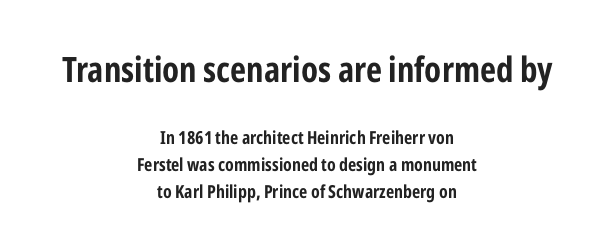
Students, observe: this is what conventionally led text looks like. The words here are not underlined. The lines in this sample share a center point and differ in where they start and stop. The horizontal fit of the characters is conventional and even. Is there any slant? The stems are plumb.
